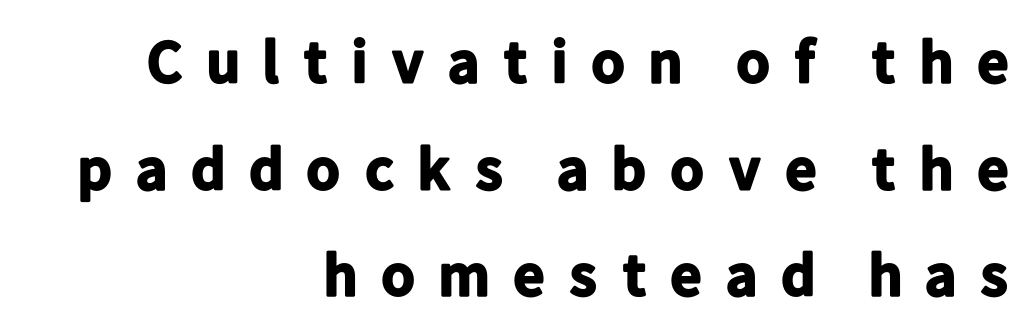
Q: Is the text bold? A: Yes.
Q: Is the text italic (slanted)? A: No, it is upright.
Q: Is the typeface a serif or a sans-serif typeface? A: Sans-serif.
Q: Is the text underlined? A: No.
Q: How is the paragraph aligned? A: Right-aligned.
Q: Is the spacing between letters normal or unusually wide? A: Unusually wide.
Q: Width (condensed, normal, or wide)? A: Normal.
Q: Stroke contrast? A: Low.
Q: x-height? A: Medium.
Q: Monospaced? A: No.
